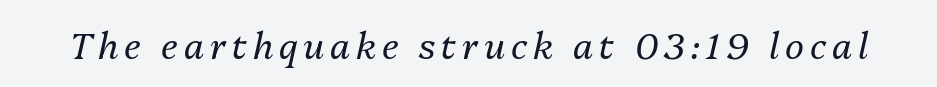
The image shows 36 px regular-weight type, italic (leaning right); set not underlined; medium stroke contrast and a medium x-height.
